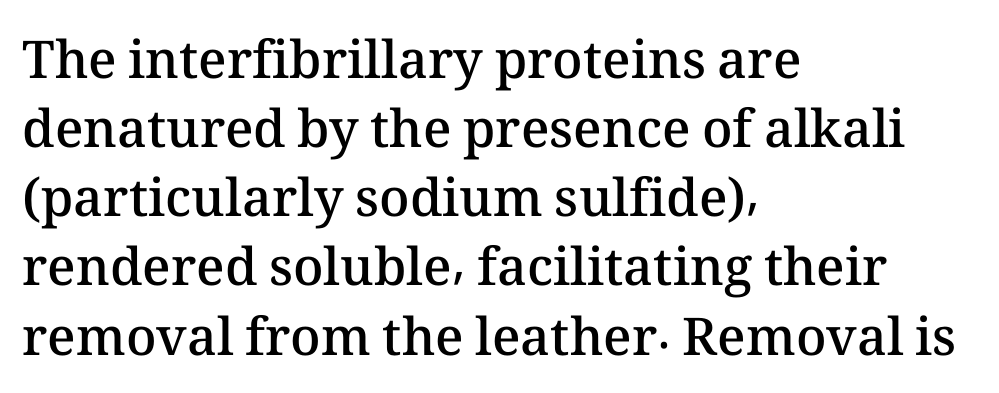
{"italic": "no", "bold": "semi", "weight": "semibold", "width": "normal", "stroke_contrast": "medium", "x_height": "medium", "monospaced": "no", "underline": "no", "align": "left", "line_spacing": "normal", "line_spacing_ratio": 1.33, "letter_spacing": "normal", "letter_spacing_em": 0.0, "glyph_px": 52}
